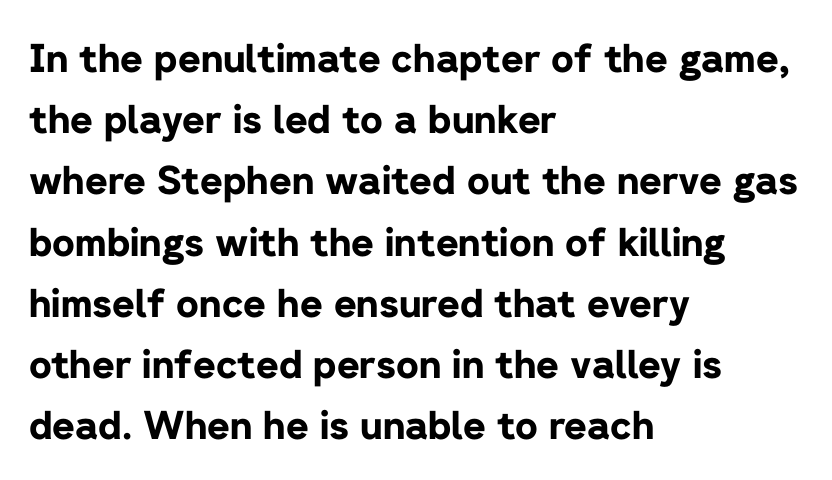
{"serif": "no", "italic": "no", "bold": "yes", "weight": "bold", "width": "normal", "stroke_contrast": "low", "x_height": "medium", "monospaced": "no", "underline": "no", "align": "left", "line_spacing": "normal", "line_spacing_ratio": 1.57, "letter_spacing": "normal", "letter_spacing_em": 0.0, "glyph_px": 39}
